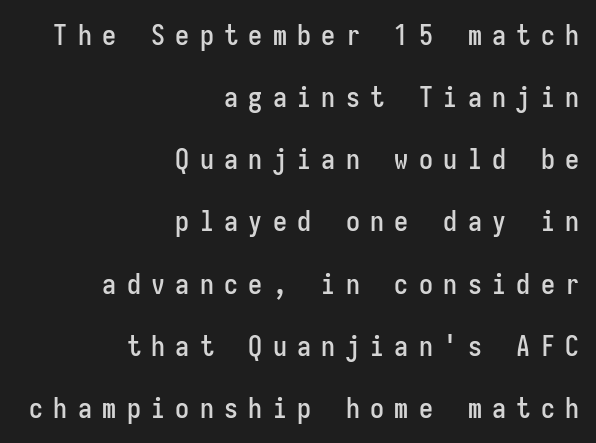
Q: Is the text italic (slanted)? A: No, it is upright.
Q: Is the typeface a serif or a sans-serif typeface? A: Sans-serif.
Q: Is the text underlined? A: No.
Q: How is the paragraph aligned? A: Right-aligned.
Q: Is the spacing between letters normal or unusually wide? A: Unusually wide.
Q: Is the spacing between lines tight, normal or loose? A: Loose.
Q: Width (condensed, normal, or wide)? A: Condensed.
Q: Stroke contrast? A: Low.
Q: x-height? A: Medium.
Q: Monospaced? A: Yes.
